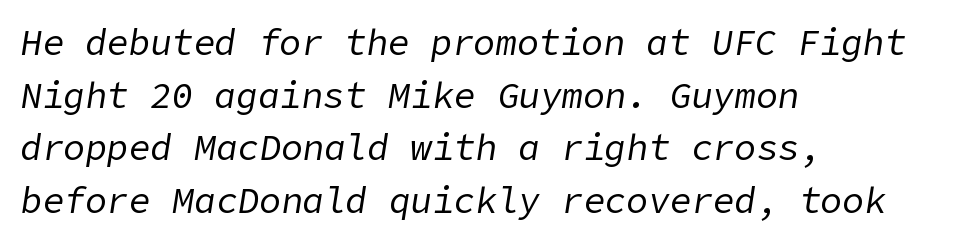
The image shows 36 px regular-weight type, italic (leaning right); set left-aligned, normal line spacing (1.46x), normal letter spacing, not underlined; low stroke contrast and a medium x-height.
